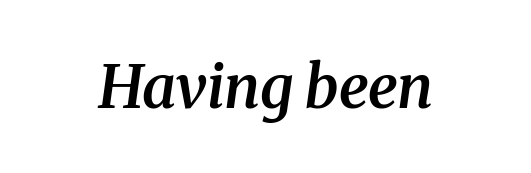
Q: Is the text bold? A: Semi-bold.
Q: Is the text italic (slanted)? A: Yes, it leans right by about 8 degrees.
Q: Is the typeface a serif or a sans-serif typeface? A: Serif.
Q: Is the text underlined? A: No.
Q: Is the spacing between letters normal or unusually wide? A: Normal.
Q: Width (condensed, normal, or wide)? A: Normal.
Q: Stroke contrast? A: Medium.
Q: x-height? A: Medium.
Q: Monospaced? A: No.
